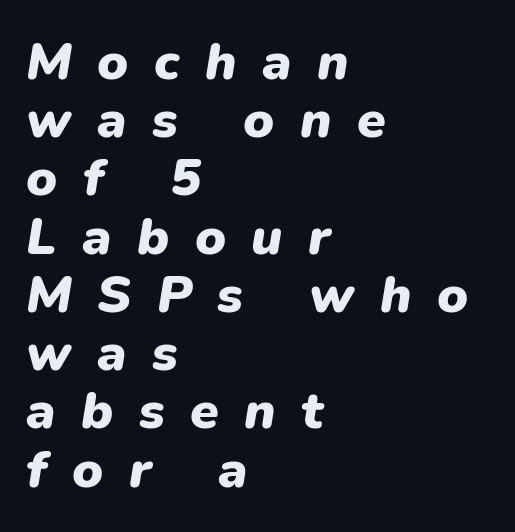
The image shows 52 px heavy type, italic (leaning right); set left-aligned, tight line spacing (1.12x), unusually wide letter spacing (+0.49 em), not underlined; low stroke contrast and a medium x-height.
